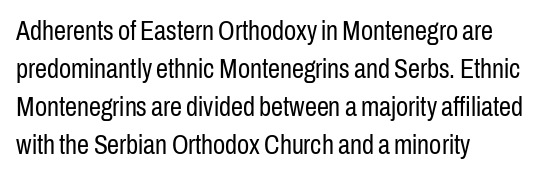
{"italic": "no", "bold": "no", "underline": "no", "align": "left", "line_spacing": "normal", "line_spacing_ratio": 1.41, "letter_spacing": "normal", "letter_spacing_em": 0.0, "glyph_px": 27}
